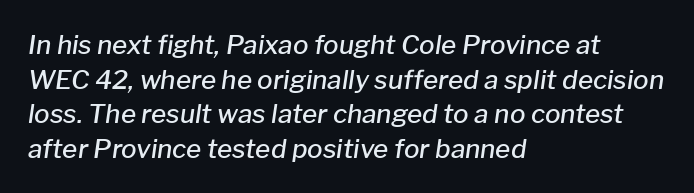
{"italic": "yes", "lean": "right", "slant_degrees": 8, "bold": "semi", "underline": "no", "align": "left", "line_spacing": "normal", "line_spacing_ratio": 1.33, "letter_spacing": "normal", "letter_spacing_em": 0.0, "glyph_px": 26}
